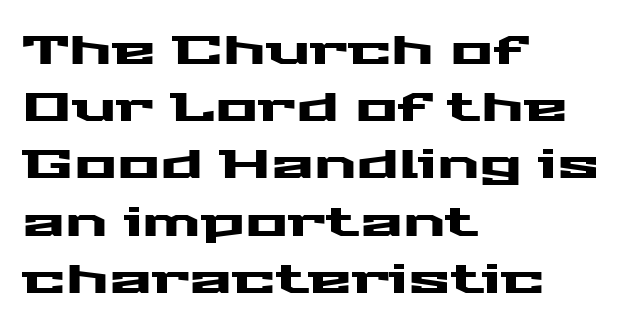
The image shows 40 px wide sans-serif type, upright; set left-aligned, normal line spacing (1.43x), normal letter spacing, not underlined; medium stroke contrast and a medium x-height.
